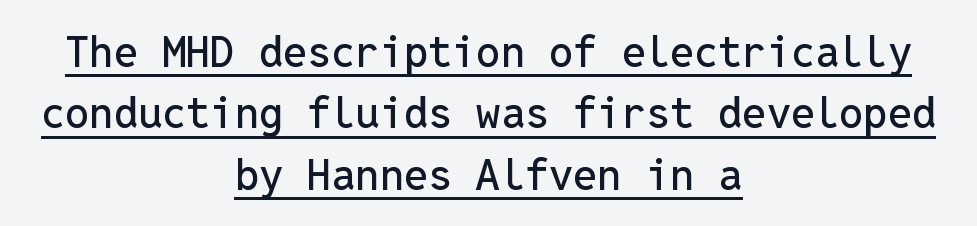
{"serif": "no", "italic": "no", "width": "normal", "stroke_contrast": "low", "x_height": "medium", "monospaced": "yes", "underline": "yes", "align": "center", "line_spacing": "normal", "line_spacing_ratio": 1.43, "letter_spacing": "normal", "letter_spacing_em": 0.0, "glyph_px": 43}
